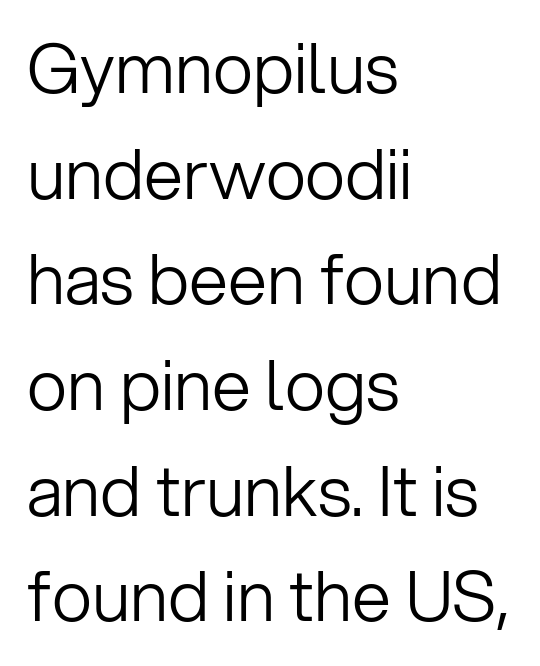
The image shows 70 px light sans-serif type, upright; set left-aligned, normal line spacing (1.51x), normal letter spacing, not underlined; low stroke contrast and a medium x-height.
